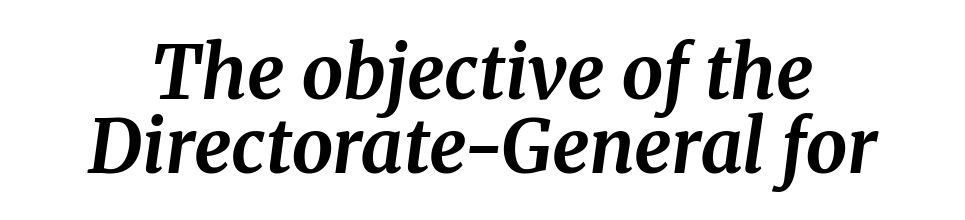
The image shows 74 px bold serif type, italic (leaning right); set tight line spacing (1.0x), normal letter spacing, not underlined; medium stroke contrast and a medium x-height.
